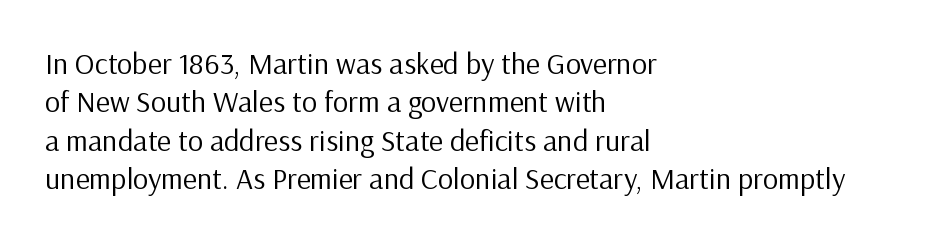
Q: Is the text bold? A: No.
Q: Is the text italic (slanted)? A: No, it is upright.
Q: Is the typeface a serif or a sans-serif typeface? A: Sans-serif.
Q: Is the text underlined? A: No.
Q: How is the paragraph aligned? A: Left-aligned.
Q: Is the spacing between letters normal or unusually wide? A: Normal.
Q: Is the spacing between lines tight, normal or loose? A: Normal.
Q: Width (condensed, normal, or wide)? A: Normal.
Q: Stroke contrast? A: Low.
Q: x-height? A: Medium.
Q: Monospaced? A: No.
